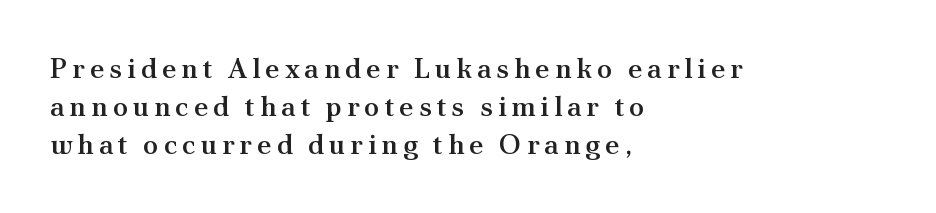
The image shows 28 px semibold serif type, upright; set left-aligned, normal line spacing (1.35x), not underlined; medium stroke contrast and a small x-height.
